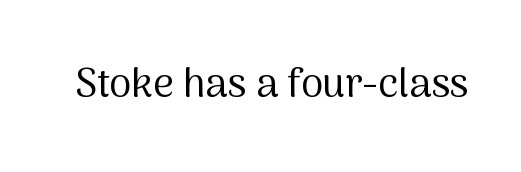
{"serif": "no", "italic": "no", "bold": "no", "weight": "regular", "width": "normal", "stroke_contrast": "medium", "x_height": "medium", "monospaced": "no", "underline": "no", "letter_spacing": "normal", "letter_spacing_em": 0.0, "glyph_px": 40}
